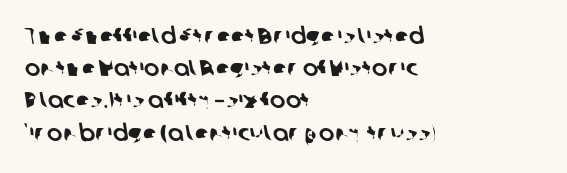
In terms of letterspacing, this is plain default setting. Unmarked baselines from the first word to the last. Every row of glyphs begins at an identical x-position on the left. A normal amount of white space separates one row of letters from the next.
